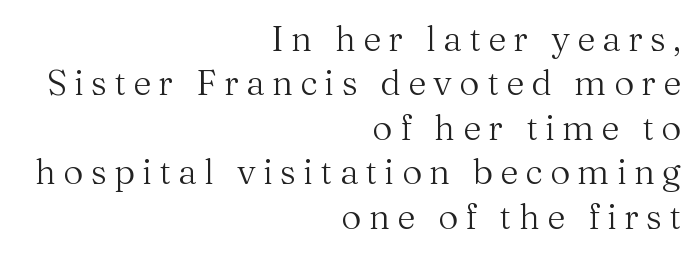
The image shows 35 px regular-weight serif type, upright; set right-aligned, normal line spacing (1.27x), unusually wide letter spacing (+0.21 em), not underlined; medium stroke contrast and a medium x-height.
